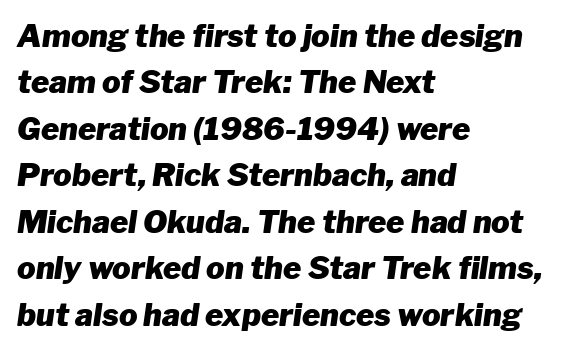
Q: Is the text bold? A: Yes.
Q: Is the text italic (slanted)? A: Yes, it leans right by about 8 degrees.
Q: Is the text underlined? A: No.
Q: How is the paragraph aligned? A: Left-aligned.
Q: Is the spacing between letters normal or unusually wide? A: Normal.
Q: Is the spacing between lines tight, normal or loose? A: Normal.
Q: Width (condensed, normal, or wide)? A: Normal.
Q: Stroke contrast? A: Low.
Q: x-height? A: Medium.
Q: Monospaced? A: No.
